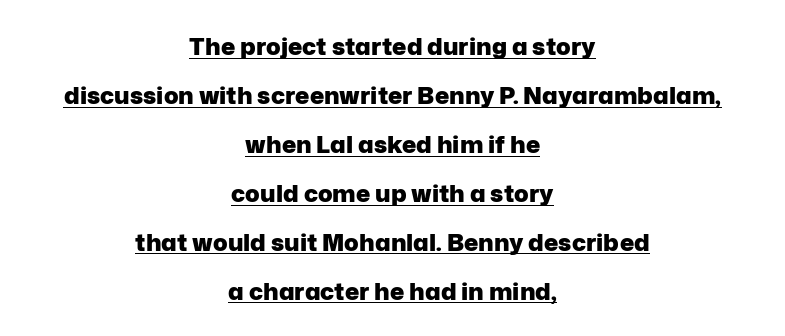
The image shows 24 px bold type, upright; set centered, loose line spacing (2.04x), normal letter spacing, underlined.
